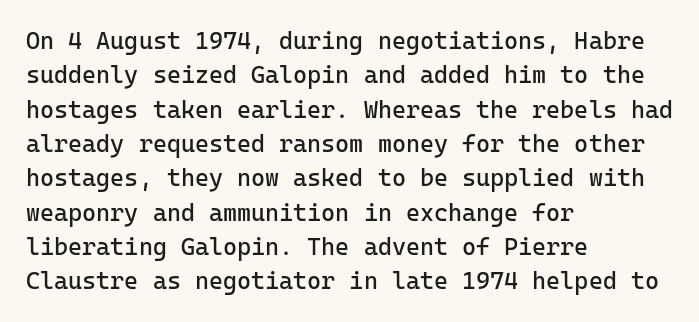
Vertical stems look standard width or narrower in stroke. Default kerning and tracking; the words read as compact shapes. These lines are set flush left with a ragged right edge. The baseline area is clear.
